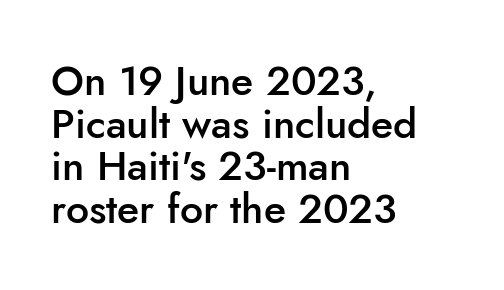
The image shows 41 px semibold sans-serif type, upright; set left-aligned, tight line spacing (1.04x), normal letter spacing, not underlined; low stroke contrast and a small x-height.
